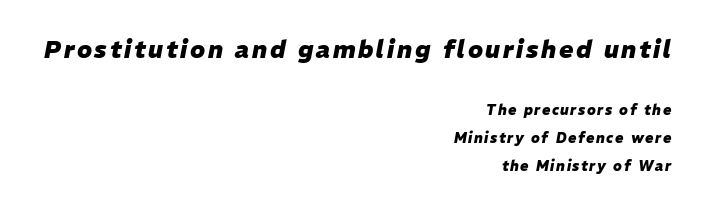
Q: Is the text bold? A: Yes.
Q: Is the text italic (slanted)? A: Yes, it leans right by about 11 degrees.
Q: Is the text underlined? A: No.
Q: How is the paragraph aligned? A: Right-aligned.
Q: Is the spacing between lines tight, normal or loose? A: Loose.
Q: Which block of text is set in a larger size, the first (top) or the second (bottom)? A: The first (top) one.
